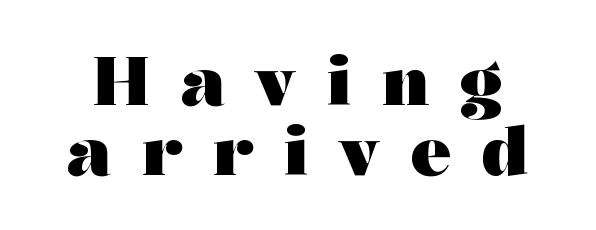
Q: Is the text bold? A: Yes.
Q: Is the text italic (slanted)? A: No, it is upright.
Q: Is the typeface a serif or a sans-serif typeface? A: Serif.
Q: Is the text underlined? A: No.
Q: Is the spacing between letters normal or unusually wide? A: Unusually wide.
Q: Is the spacing between lines tight, normal or loose? A: Tight.
Q: Width (condensed, normal, or wide)? A: Wide.
Q: Stroke contrast? A: Medium.
Q: x-height? A: Medium.
Q: Monospaced? A: No.
